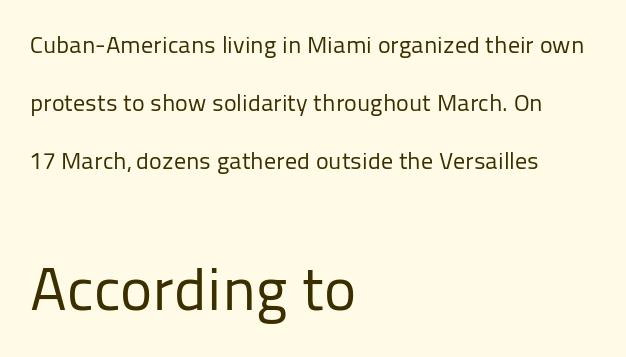
Nope, no serifs anywhere on these letters. The lines are spread far apart with generous leading. These two chunks differ in scale, with the bottom chunk taking the larger measure. Letter spacing: default.
